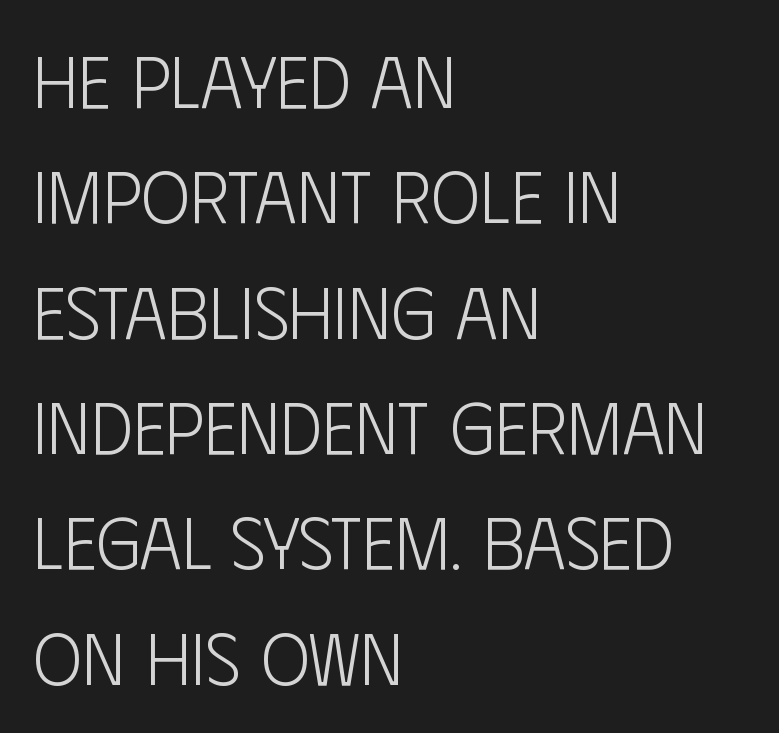
Q: Is the text bold? A: No.
Q: Is the text italic (slanted)? A: No, it is upright.
Q: Is the typeface a serif or a sans-serif typeface? A: Sans-serif.
Q: Is the text underlined? A: No.
Q: How is the paragraph aligned? A: Left-aligned.
Q: Is the spacing between letters normal or unusually wide? A: Normal.
Q: Is the spacing between lines tight, normal or loose? A: Normal.
Q: Width (condensed, normal, or wide)? A: Condensed.
Q: Stroke contrast? A: Low.
Q: x-height? A: Large.
Q: Monospaced? A: No.
